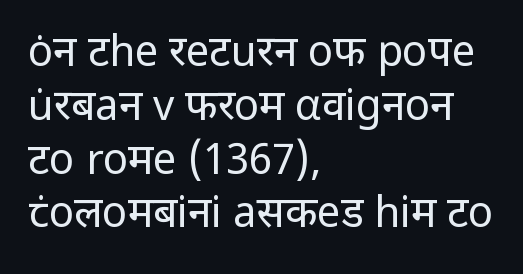
Q: Is the text bold? A: No.
Q: Is the text italic (slanted)? A: No, it is upright.
Q: Is the typeface a serif or a sans-serif typeface? A: Sans-serif.
Q: Is the text underlined? A: No.
Q: How is the paragraph aligned? A: Left-aligned.
Q: Is the spacing between letters normal or unusually wide? A: Normal.
Q: Is the spacing between lines tight, normal or loose? A: Normal.
Q: Width (condensed, normal, or wide)? A: Normal.
Q: Stroke contrast? A: Low.
Q: x-height? A: Medium.
Q: Monospaced? A: No.
